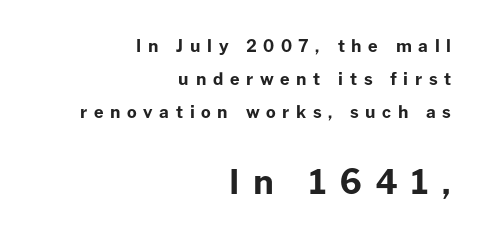
You can tell from the bare stems that sans-serif type was used. Look at the tracking — it's clearly loosened, letters drifting apart. A typesetter would mark this as roman, not italic. Rows of type keep a wide berth in the vertical direction. This sample has the flowing, uneven cadence of proportional lettering.
